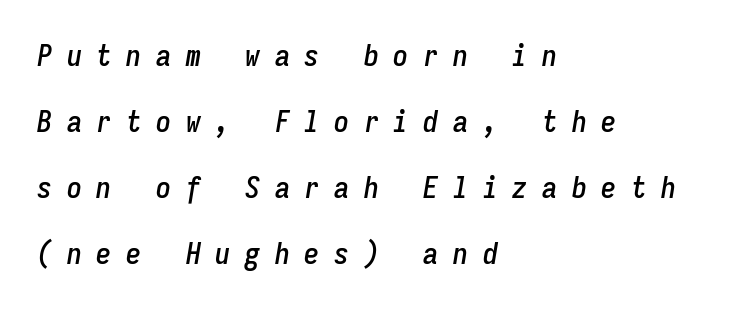
The image shows 30 px condensed type, italic (leaning right), monospaced; set left-aligned, loose line spacing (2.2x), unusually wide letter spacing (+0.49 em), not underlined; low stroke contrast and a medium x-height.
